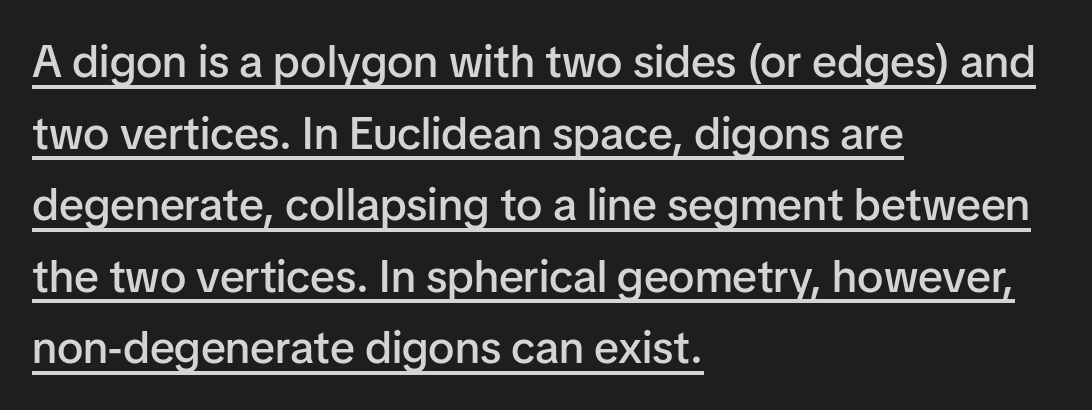
The image shows 45 px semibold sans-serif type, upright; set left-aligned, normal line spacing (1.59x), normal letter spacing, underlined; low stroke contrast and a medium x-height.
